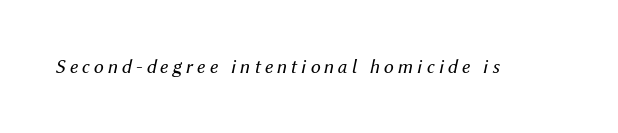
{"italic": "yes", "lean": "right", "slant_degrees": 12, "bold": "no", "underline": "no", "letter_spacing": "wide", "letter_spacing_em": 0.2, "glyph_px": 20}
